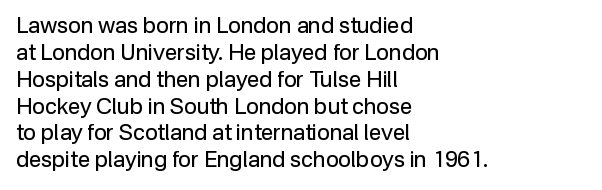
Honestly, the letter spacing is just normal — you wouldn't notice it. A student would call this left alignment; a typographer would say flush left, rag right. The font sits on the lighter half of the weight spectrum, regular included. Just letters on the line, the space beneath them empty.
